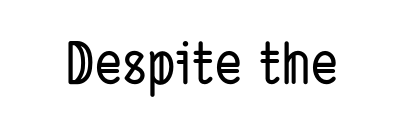
This sample has the flowing, uneven cadence of proportional lettering. This rendering leaves character spacing at its baseline value. This is sans-serif lettering, the kind often seen on screens and signage. Type without underlining.
